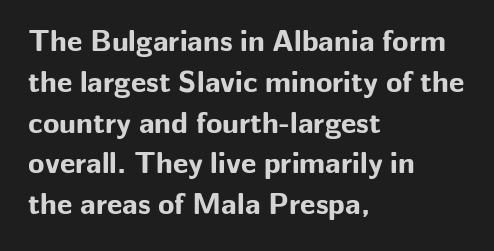
{"serif": "no", "italic": "no", "bold": "yes", "weight": "bold", "width": "normal", "stroke_contrast": "low", "x_height": "medium", "monospaced": "no", "underline": "no", "align": "left", "line_spacing": "normal", "line_spacing_ratio": 1.36, "letter_spacing": "normal", "letter_spacing_em": 0.0, "glyph_px": 30}
